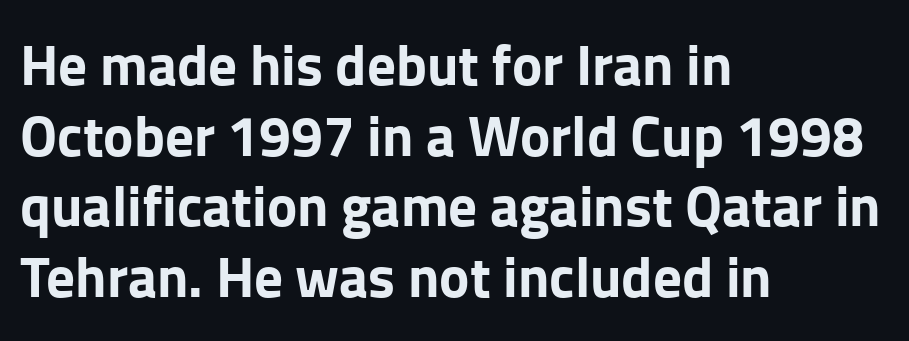
The image shows 57 px bold sans-serif type, upright; set left-aligned, line spacing 1.24x, normal letter spacing, not underlined; low stroke contrast and a medium x-height.
